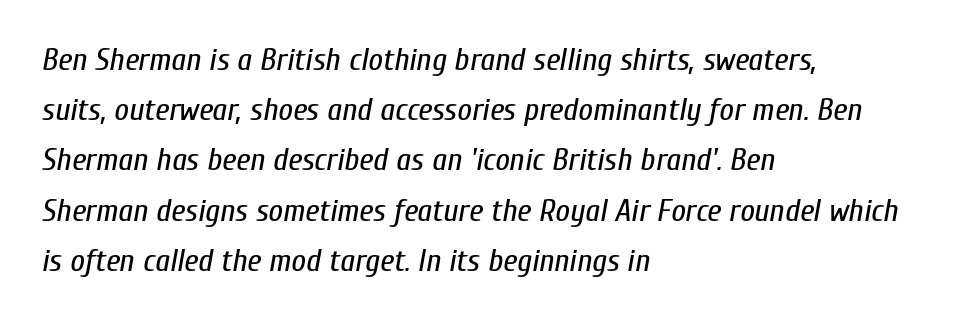
The image shows 32 px regular-weight, condensed type, italic (leaning right); set left-aligned, normal line spacing (1.57x), normal letter spacing, not underlined; low stroke contrast and a medium x-height.
